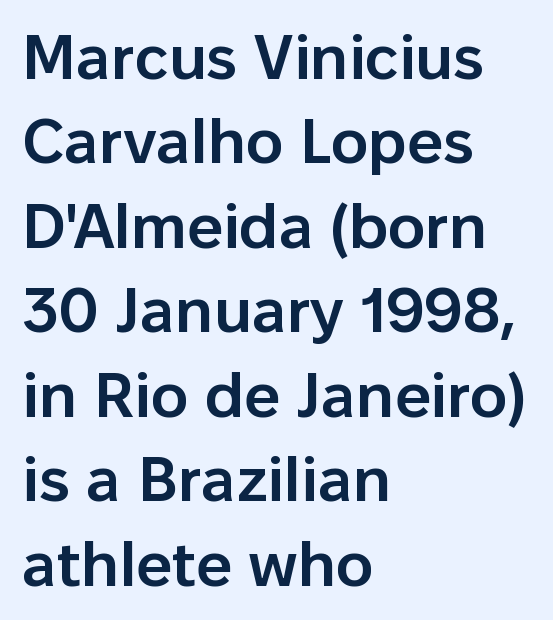
Letterform terminals end flat and unadorned throughout the passage. Unmarked baselines from the first word to the last. Set as a demibold, roughly 600 on the weight scale. Does the copy run flush right? No — it runs flush left. Notice how the stems are strictly vertical — no italics here. If you measured baseline to baseline, you'd find a middling distance.
